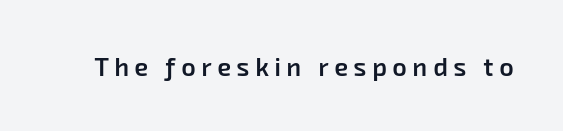
Q: Is the text bold? A: Semi-bold.
Q: Is the text underlined? A: No.
Q: Is the spacing between letters normal or unusually wide? A: Unusually wide.
